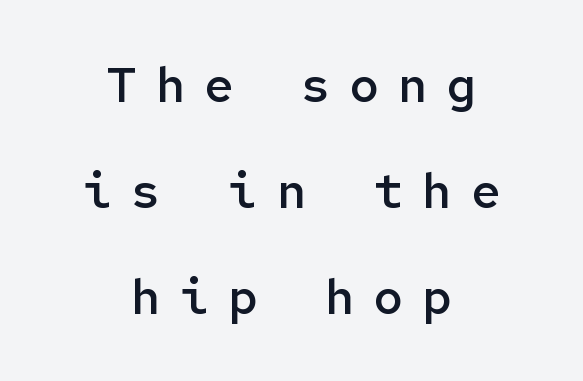
Q: Is the text bold? A: Semi-bold.
Q: Is the text italic (slanted)? A: No, it is upright.
Q: Is the typeface a serif or a sans-serif typeface? A: Sans-serif.
Q: Is the text underlined? A: No.
Q: How is the paragraph aligned? A: Centered.
Q: Is the spacing between letters normal or unusually wide? A: Unusually wide.
Q: Is the spacing between lines tight, normal or loose? A: Loose.
Q: Width (condensed, normal, or wide)? A: Normal.
Q: Stroke contrast? A: Low.
Q: x-height? A: Medium.
Q: Monospaced? A: Yes.
